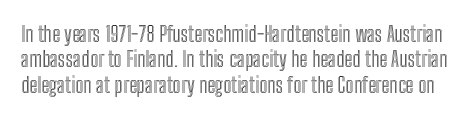
{"italic": "no", "underline": "no", "line_spacing_ratio": 1.21, "letter_spacing": "normal", "letter_spacing_em": 0.0, "glyph_px": 21}
